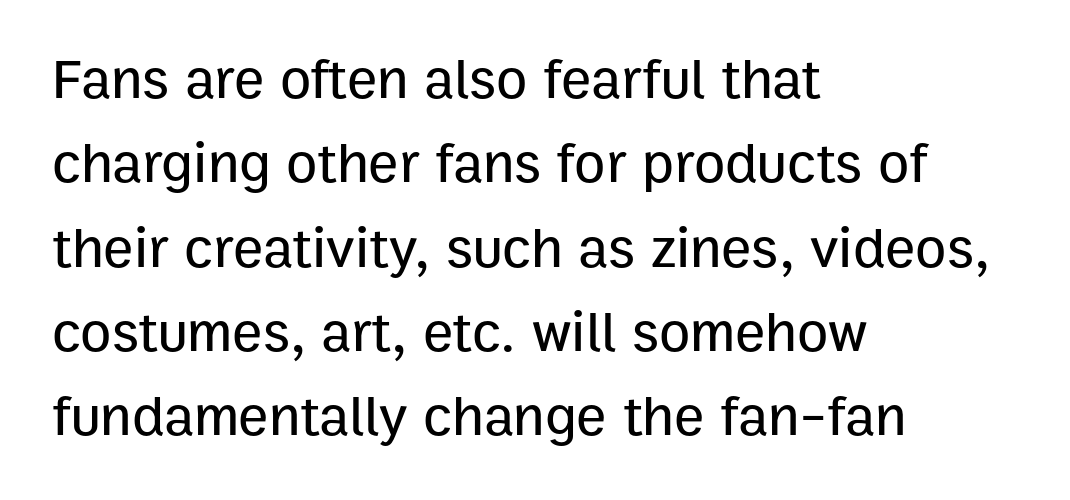
You could not count columns in this text — the font is proportionally spaced. The typeface chosen for these lines omits serifs. One glance says typical: line gaps are just what's usual. The horizontal fit of the characters is conventional and even. Every character sits straight up, as roman type does. The setting favours the left margin, as ordinary paragraphs usually do.
